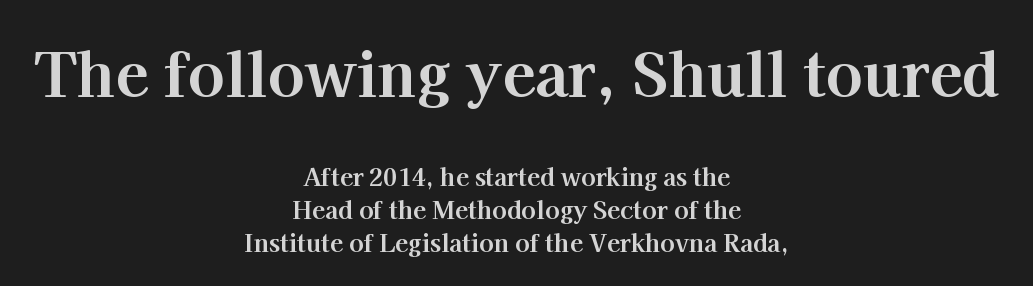
The rendering positions every line midway between the sides. Is there any slant? The stems are plumb. How heavy is the stroke? Heavy — this is a bold. This rendering employs a face with finishing strokes, i.e., a serif.
